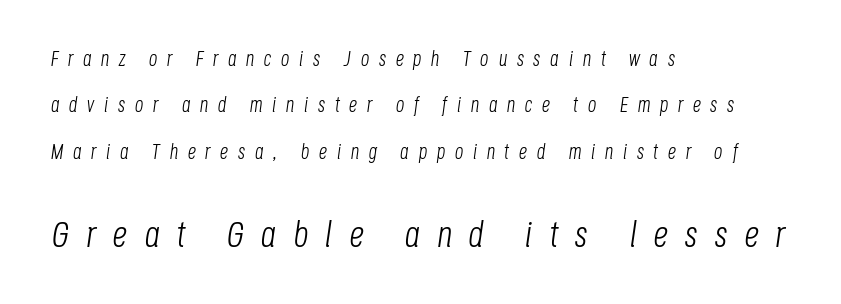
Q: Is the text bold? A: No.
Q: Is the text italic (slanted)? A: Yes, it leans right by about 8 degrees.
Q: Is the text underlined? A: No.
Q: How is the paragraph aligned? A: Left-aligned.
Q: Is the spacing between letters normal or unusually wide? A: Unusually wide.
Q: Is the spacing between lines tight, normal or loose? A: Loose.
Q: Which block of text is set in a larger size, the first (top) or the second (bottom)? A: The second (bottom) one.
Q: Width (condensed, normal, or wide)? A: Condensed.
Q: Stroke contrast? A: Low.
Q: x-height? A: Large.
Q: Monospaced? A: No.
